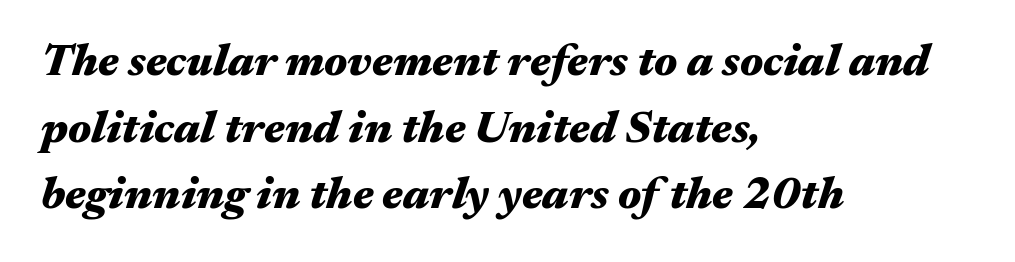
{"italic": "yes", "lean": "right", "slant_degrees": 17, "bold": "yes", "weight": "heavy", "width": "wide", "stroke_contrast": "medium", "x_height": "medium", "monospaced": "no", "underline": "no", "align": "left", "line_spacing": "normal", "line_spacing_ratio": 1.48, "letter_spacing": "normal", "letter_spacing_em": 0.0, "glyph_px": 45}
